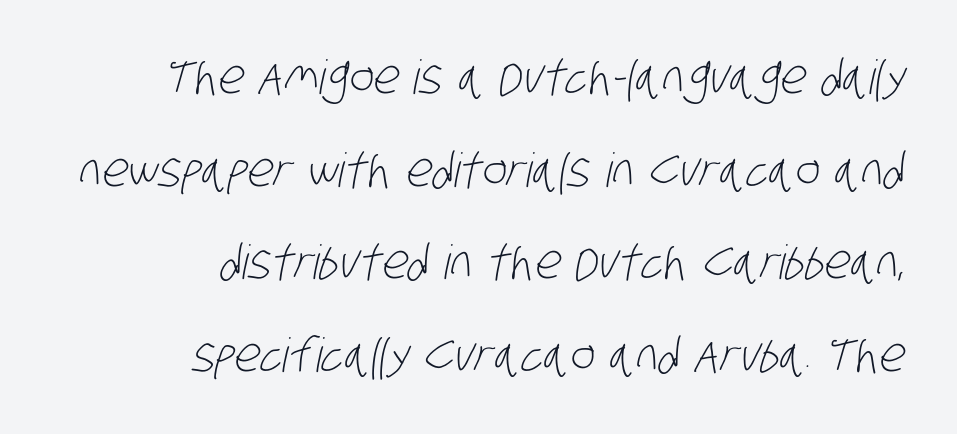
The image shows 47 px light, condensed sans-serif type; set right-aligned, loose line spacing (1.97x), normal letter spacing, not underlined; low stroke contrast and a large x-height.
